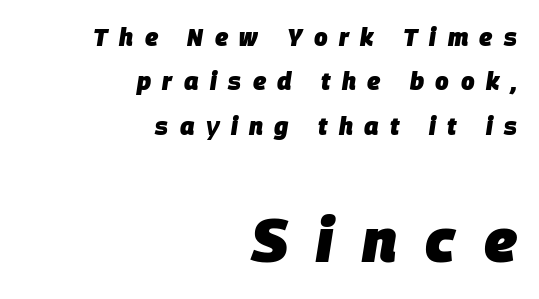
Q: Is the text bold? A: Yes.
Q: Is the text italic (slanted)? A: Yes, it leans right by about 9 degrees.
Q: Is the text underlined? A: No.
Q: How is the paragraph aligned? A: Right-aligned.
Q: Is the spacing between letters normal or unusually wide? A: Unusually wide.
Q: Which block of text is set in a larger size, the first (top) or the second (bottom)? A: The second (bottom) one.
Q: Width (condensed, normal, or wide)? A: Normal.
Q: Stroke contrast? A: Low.
Q: x-height? A: Large.
Q: Monospaced? A: No.
